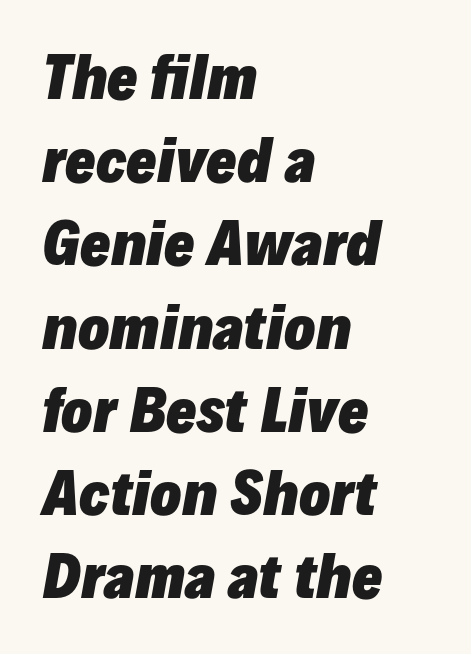
The image shows 57 px heavy type, italic (leaning right); set left-aligned, normal line spacing (1.46x), normal letter spacing, not underlined; low stroke contrast and a medium x-height.
